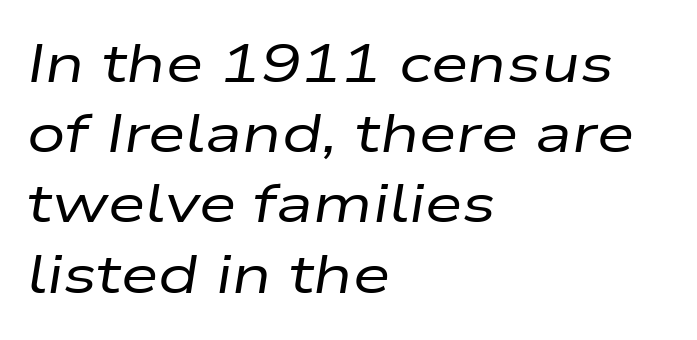
{"italic": "yes", "lean": "right", "slant_degrees": 9, "bold": "no", "weight": "regular", "width": "wide", "stroke_contrast": "low", "x_height": "medium", "monospaced": "no", "underline": "no", "align": "left", "line_spacing": "normal", "line_spacing_ratio": 1.3, "letter_spacing": "normal", "letter_spacing_em": 0.0, "glyph_px": 54}
